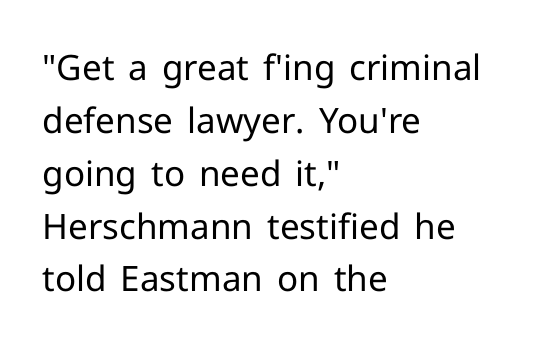
The image shows 35 px regular-weight sans-serif type, upright; set left-aligned, normal line spacing (1.51x), normal letter spacing, not underlined; low stroke contrast and a medium x-height.
